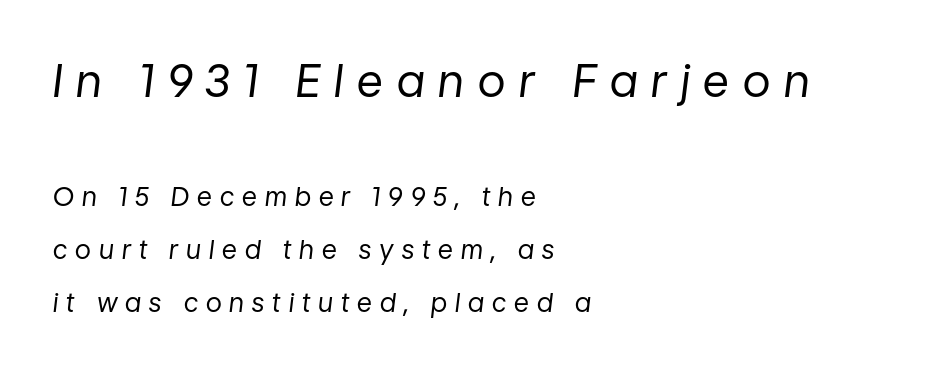
{"italic": "yes", "lean": "right", "slant_degrees": 7, "bold": "no", "weight": "regular", "width": "normal", "stroke_contrast": "low", "x_height": "medium", "monospaced": "no", "underline": "no", "align": "left", "line_spacing": "loose", "line_spacing_ratio": 2.03, "letter_spacing": "wide", "letter_spacing_em": 0.31, "larger_block": "first", "size_ratio": 1.73, "glyph_px": 45}
